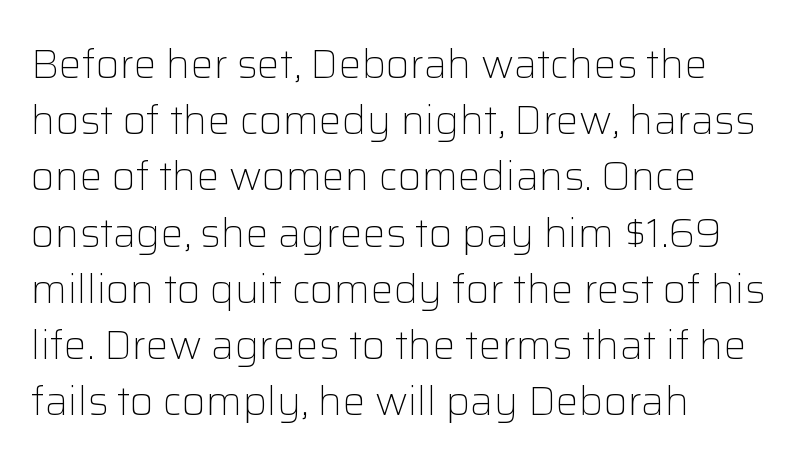
Q: Is the text bold? A: No.
Q: Is the text italic (slanted)? A: No, it is upright.
Q: Is the typeface a serif or a sans-serif typeface? A: Sans-serif.
Q: Is the text underlined? A: No.
Q: How is the paragraph aligned? A: Left-aligned.
Q: Is the spacing between letters normal or unusually wide? A: Normal.
Q: Is the spacing between lines tight, normal or loose? A: Normal.
Q: Width (condensed, normal, or wide)? A: Normal.
Q: Stroke contrast? A: Low.
Q: x-height? A: Medium.
Q: Monospaced? A: No.
